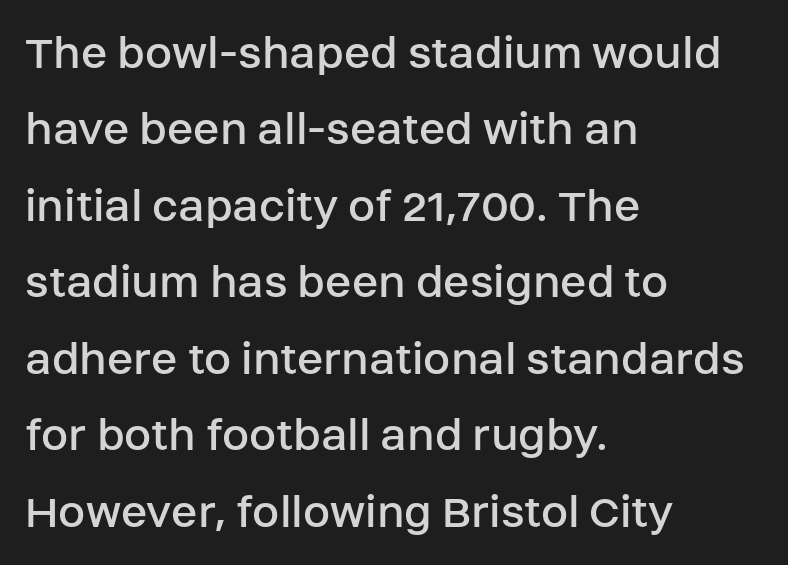
The image shows 49 px regular-weight sans-serif type, upright; set left-aligned, normal line spacing (1.56x), normal letter spacing, not underlined; low stroke contrast and a large x-height.
